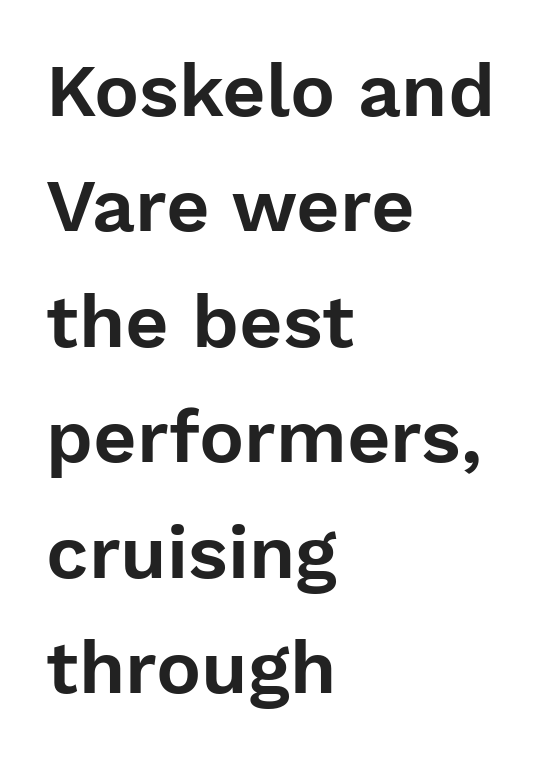
{"serif": "no", "italic": "no", "width": "normal", "stroke_contrast": "low", "x_height": "medium", "monospaced": "no", "underline": "no", "align": "left", "line_spacing": "normal", "line_spacing_ratio": 1.54, "letter_spacing": "normal", "letter_spacing_em": 0.0, "glyph_px": 75}
